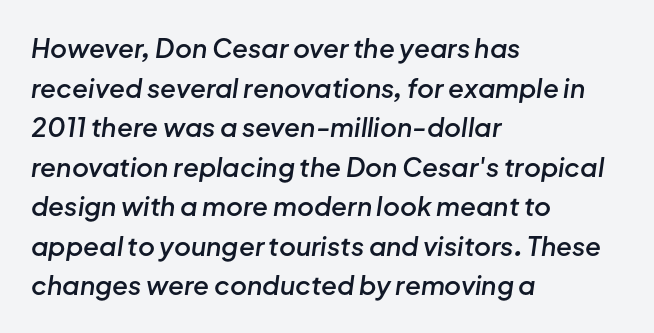
Q: Is the text bold? A: Semi-bold.
Q: Is the text italic (slanted)? A: Yes, it leans right by about 8 degrees.
Q: Is the text underlined? A: No.
Q: How is the paragraph aligned? A: Left-aligned.
Q: Is the spacing between letters normal or unusually wide? A: Normal.
Q: Is the spacing between lines tight, normal or loose? A: Normal.
